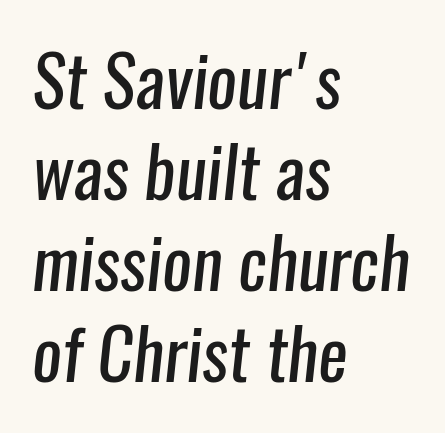
{"serif": "no", "bold": "no", "weight": "regular", "width": "condensed", "stroke_contrast": "low", "x_height": "medium", "monospaced": "no", "underline": "no", "align": "left", "line_spacing": "normal", "line_spacing_ratio": 1.3, "letter_spacing": "normal", "letter_spacing_em": 0.0, "glyph_px": 70}
